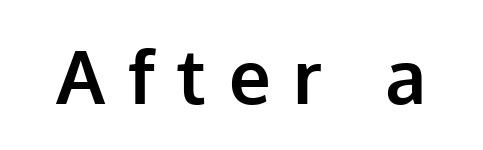
The image shows 74 px bold sans-serif type, upright; set unusually wide letter spacing (+0.3 em), not underlined; low stroke contrast and a medium x-height.
